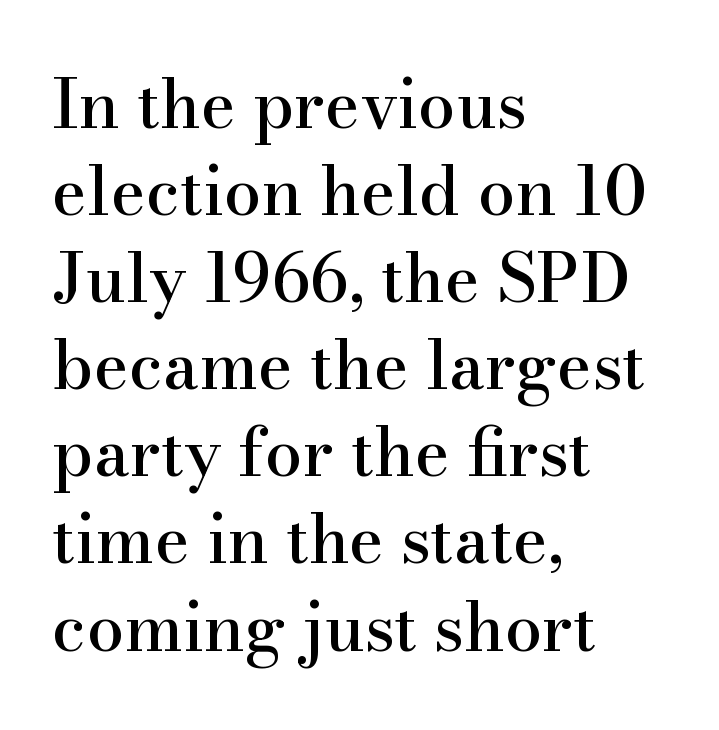
{"serif": "yes", "italic": "no", "width": "normal", "stroke_contrast": "high", "x_height": "small", "monospaced": "no", "underline": "no", "align": "left", "line_spacing": "normal", "line_spacing_ratio": 1.3, "letter_spacing": "normal", "letter_spacing_em": 0.0, "glyph_px": 67}
